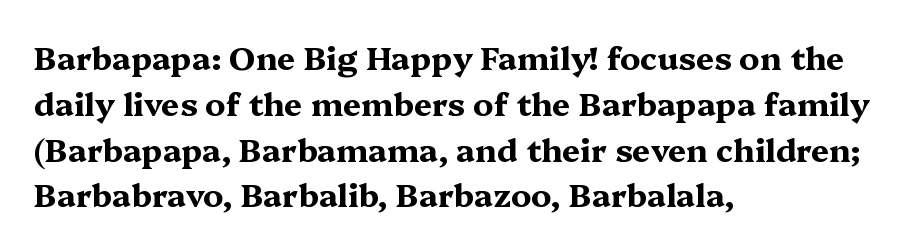
The space directly below the letters is spotless. Typographically, this falls in the serif category. The ragged edge is on the right, which tells us the setting is flush left. The rendering keeps characters at their native spacing.
